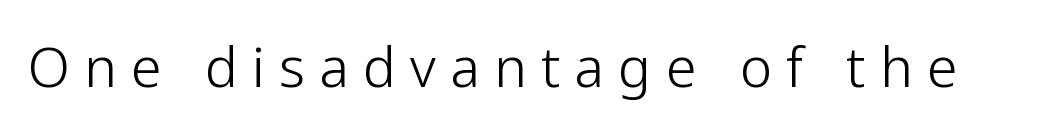
A roman cut, with each character standing at attention. The area under the type is left untouched. Tracking here is generous; glyphs stand well apart from one another. Observe the absence of serifs on each vertical stroke in this sample.
